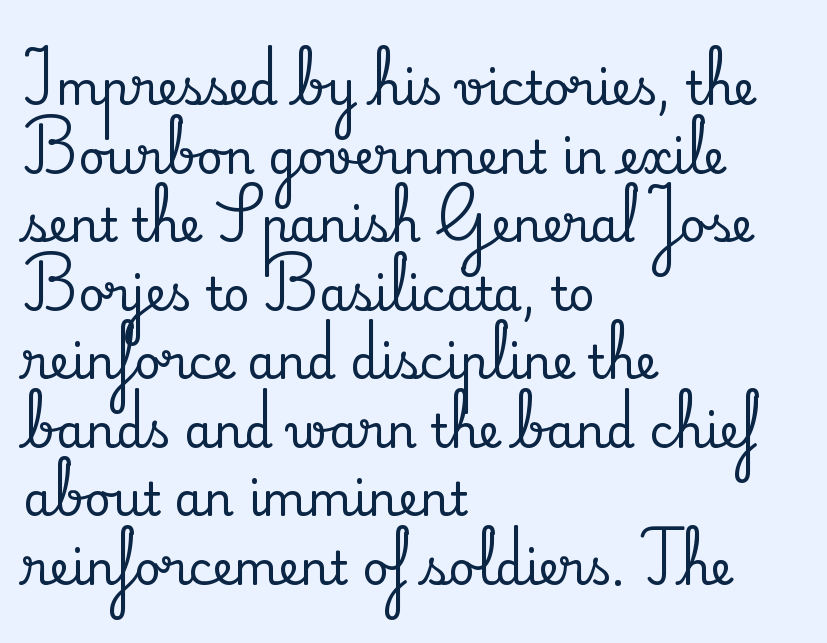
Descender tails drop into unmarked territory. The tracking reads as untouched default to a designer's eye. The face used here is seriffed, in the tradition of book romans. The letters stand upright; this is a roman face. Is the block centered? No — it sits flush against the left margin.
